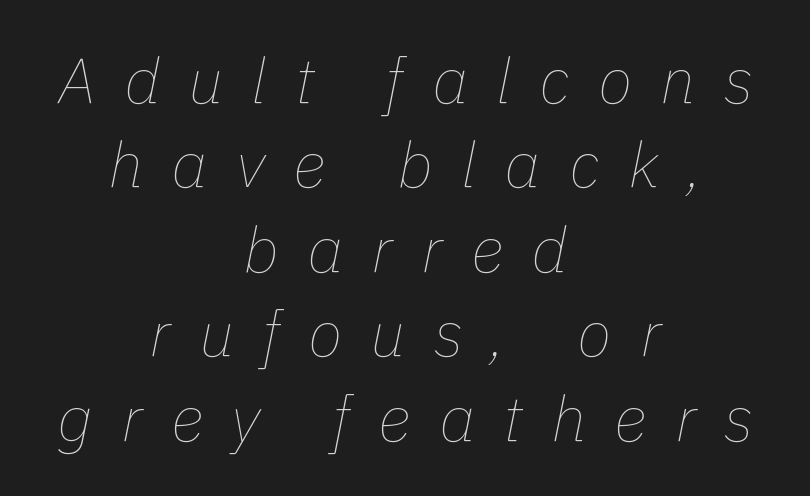
Q: Is the text bold? A: No.
Q: Is the text italic (slanted)? A: Yes, it leans right by about 11 degrees.
Q: Is the text underlined? A: No.
Q: How is the paragraph aligned? A: Centered.
Q: Is the spacing between letters normal or unusually wide? A: Unusually wide.
Q: Is the spacing between lines tight, normal or loose? A: Normal.
Q: Width (condensed, normal, or wide)? A: Normal.
Q: Stroke contrast? A: Low.
Q: x-height? A: Medium.
Q: Monospaced? A: No.
